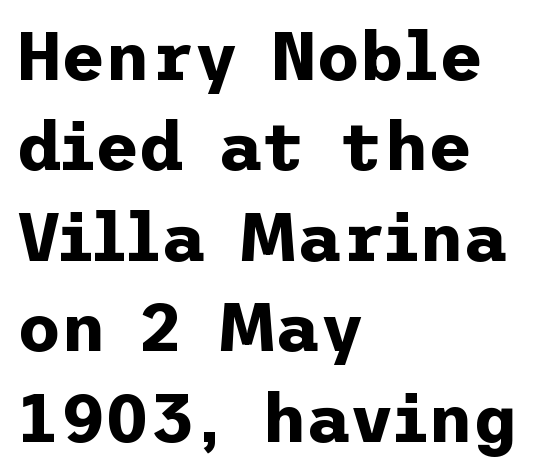
Heavy-handed strokes throughout: this text is bold. A bare baseline throughout the passage. One glance says typical: line gaps are just what's usual. Default kerning and tracking; the words read as compact shapes.
